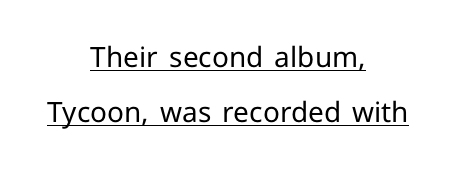
Q: Is the text bold? A: No.
Q: Is the text italic (slanted)? A: No, it is upright.
Q: Is the typeface a serif or a sans-serif typeface? A: Sans-serif.
Q: Is the text underlined? A: Yes.
Q: How is the paragraph aligned? A: Centered.
Q: Is the spacing between letters normal or unusually wide? A: Normal.
Q: Is the spacing between lines tight, normal or loose? A: Loose.
Q: Width (condensed, normal, or wide)? A: Normal.
Q: Stroke contrast? A: Low.
Q: x-height? A: Medium.
Q: Monospaced? A: No.
